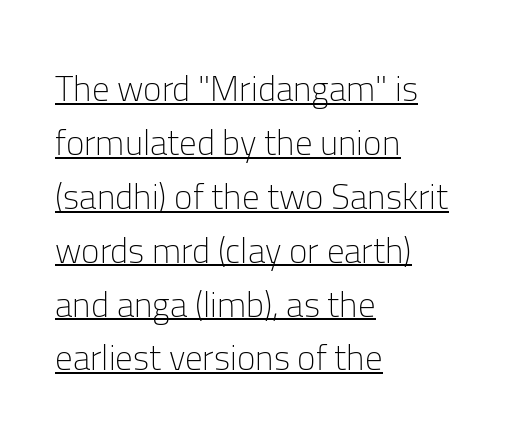
Q: Is the text bold? A: No.
Q: Is the text italic (slanted)? A: No, it is upright.
Q: Is the typeface a serif or a sans-serif typeface? A: Sans-serif.
Q: Is the text underlined? A: Yes.
Q: How is the paragraph aligned? A: Left-aligned.
Q: Is the spacing between letters normal or unusually wide? A: Normal.
Q: Is the spacing between lines tight, normal or loose? A: Normal.
Q: Width (condensed, normal, or wide)? A: Normal.
Q: Stroke contrast? A: Low.
Q: x-height? A: Medium.
Q: Monospaced? A: No.
